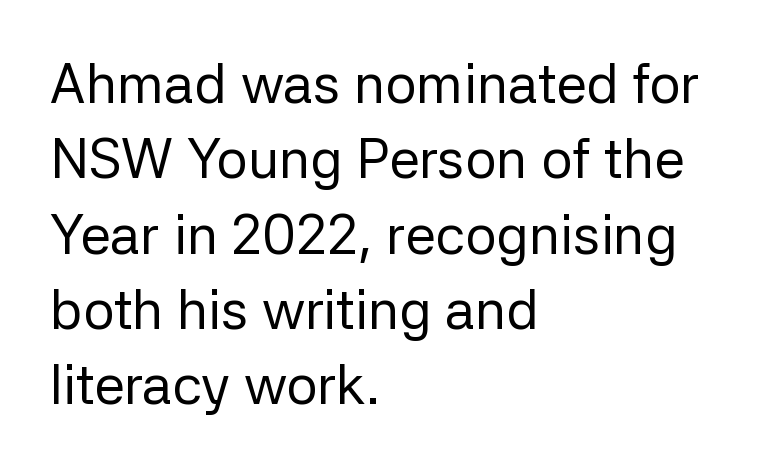
{"serif": "no", "italic": "no", "bold": "no", "weight": "regular", "width": "normal", "stroke_contrast": "low", "x_height": "medium", "monospaced": "no", "underline": "no", "align": "left", "line_spacing": "normal", "line_spacing_ratio": 1.37, "letter_spacing": "normal", "letter_spacing_em": 0.0, "glyph_px": 55}
